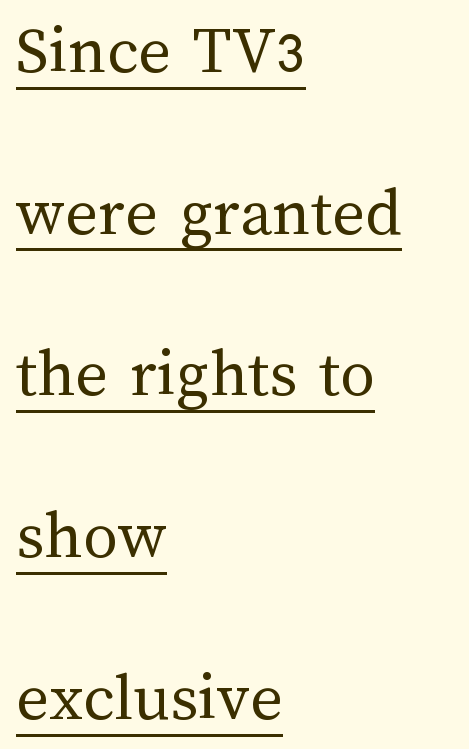
The image shows 70 px regular-weight type, upright; set left-aligned, loose line spacing (2.31x), normal letter spacing, underlined; medium stroke contrast and a medium x-height.
